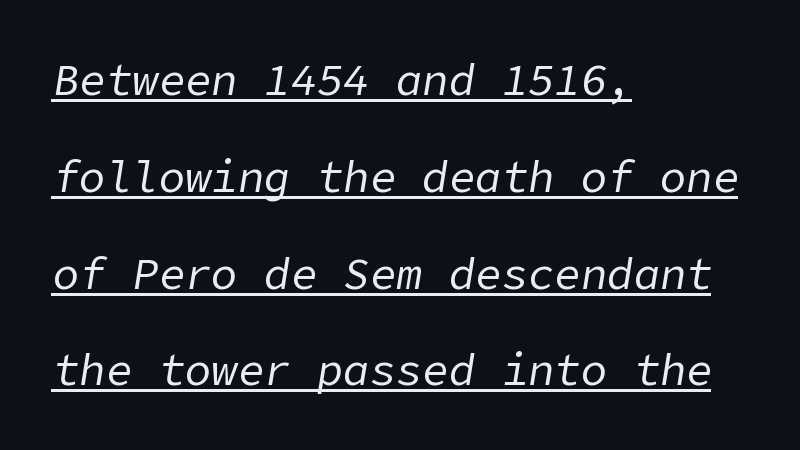
Notice how a bar underscores the lettering throughout. The paragraph shown leans on its left margin. Style check: oblique. Tracking value appears to be zero — textbook default spacing. The typeface has the unassuming heft of standard copy or less. One glance says open: line gaps are wider than usual.
